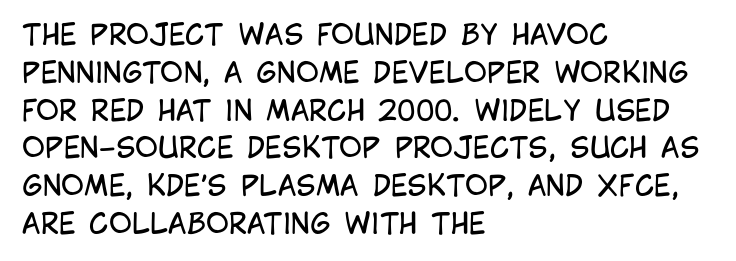
The image shows 28 px regular-weight, condensed sans-serif type, upright; set left-aligned, normal line spacing (1.35x), normal letter spacing, not underlined; low stroke contrast and a large x-height.
